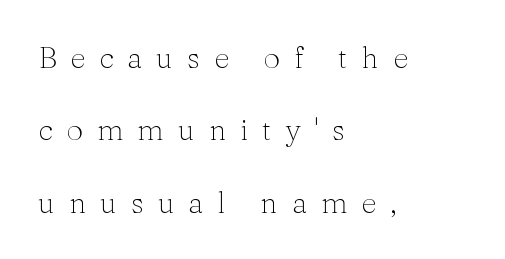
Q: Is the text bold? A: No.
Q: Is the text italic (slanted)? A: No, it is upright.
Q: Is the typeface a serif or a sans-serif typeface? A: Serif.
Q: Is the text underlined? A: No.
Q: How is the paragraph aligned? A: Left-aligned.
Q: Is the spacing between letters normal or unusually wide? A: Unusually wide.
Q: Is the spacing between lines tight, normal or loose? A: Loose.
Q: Width (condensed, normal, or wide)? A: Normal.
Q: Stroke contrast? A: Medium.
Q: x-height? A: Medium.
Q: Monospaced? A: No.
